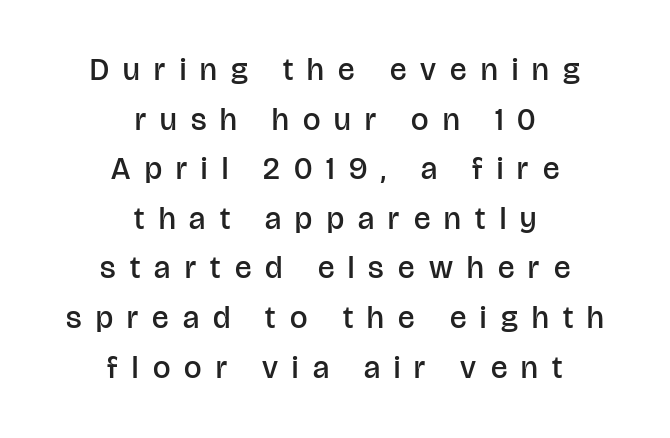
Q: Is the text bold? A: Semi-bold.
Q: Is the text italic (slanted)? A: No, it is upright.
Q: Is the typeface a serif or a sans-serif typeface? A: Sans-serif.
Q: Is the text underlined? A: No.
Q: How is the paragraph aligned? A: Centered.
Q: Is the spacing between letters normal or unusually wide? A: Unusually wide.
Q: Is the spacing between lines tight, normal or loose? A: Normal.
Q: Width (condensed, normal, or wide)? A: Normal.
Q: Stroke contrast? A: Low.
Q: x-height? A: Large.
Q: Monospaced? A: No.
